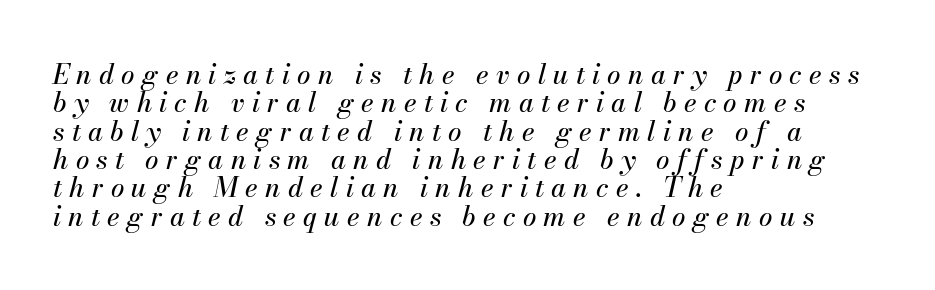
Q: Is the text italic (slanted)? A: Yes, it leans right by about 13 degrees.
Q: Is the text underlined? A: No.
Q: How is the paragraph aligned? A: Left-aligned.
Q: Is the spacing between letters normal or unusually wide? A: Unusually wide.
Q: Is the spacing between lines tight, normal or loose? A: Tight.
